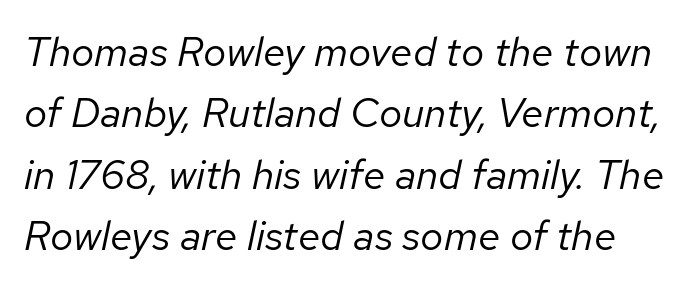
Q: Is the text bold? A: No.
Q: Is the text italic (slanted)? A: Yes, it leans right by about 12 degrees.
Q: Is the text underlined? A: No.
Q: Is the spacing between letters normal or unusually wide? A: Normal.
Q: Is the spacing between lines tight, normal or loose? A: Normal.
Q: Width (condensed, normal, or wide)? A: Normal.
Q: Stroke contrast? A: Low.
Q: x-height? A: Medium.
Q: Monospaced? A: No.
